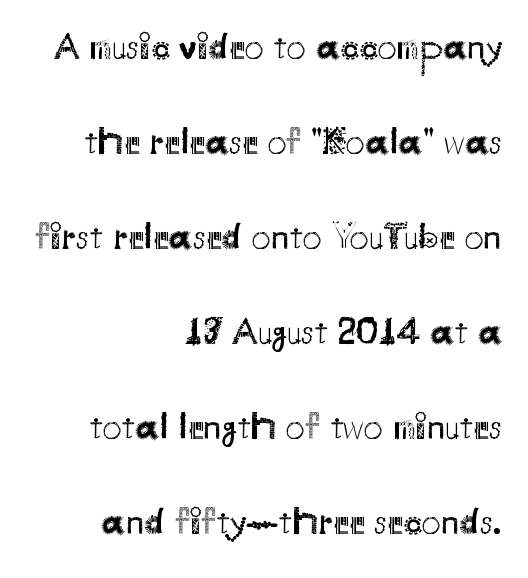
{"serif": "no", "italic": "no", "bold": "no", "weight": "regular", "width": "normal", "stroke_contrast": "medium", "x_height": "small", "monospaced": "no", "underline": "no", "align": "right", "line_spacing": "loose", "line_spacing_ratio": 2.5, "letter_spacing": "normal", "letter_spacing_em": 0.0, "glyph_px": 38}
